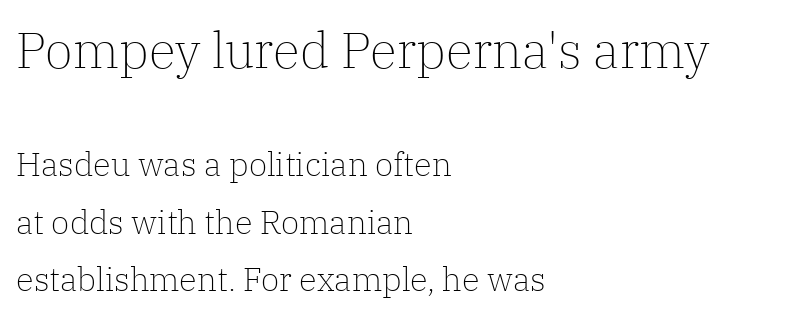
The image shows 50 px light serif type, upright; set left-aligned, line spacing 1.73x, normal letter spacing, not underlined; the first (top) block is 1.52x larger; low stroke contrast and a medium x-height.
